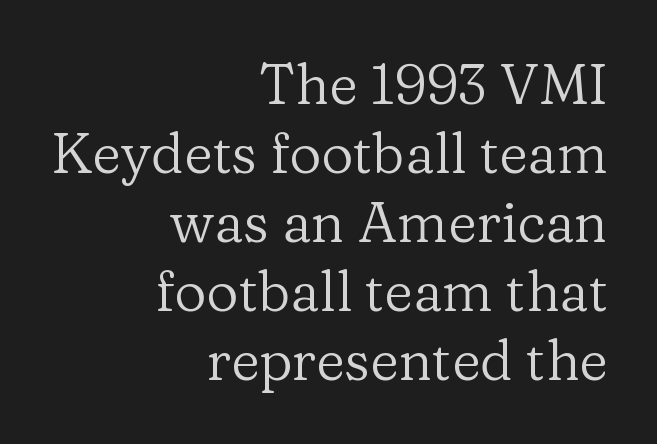
The image shows 56 px regular-weight serif type, upright; set right-aligned, line spacing 1.23x, normal letter spacing, not underlined; low stroke contrast and a medium x-height.
